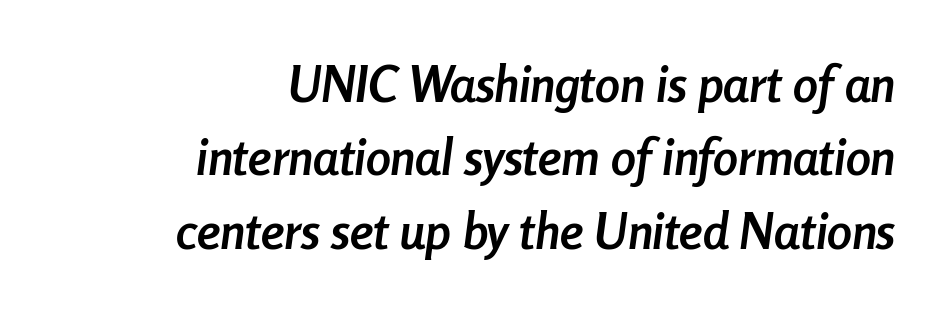
{"italic": "yes", "lean": "right", "slant_degrees": 8, "bold": "yes", "weight": "semibold", "width": "condensed", "stroke_contrast": "low", "x_height": "medium", "monospaced": "no", "underline": "no", "align": "right", "line_spacing": "normal", "line_spacing_ratio": 1.47, "letter_spacing": "normal", "letter_spacing_em": 0.0, "glyph_px": 50}
